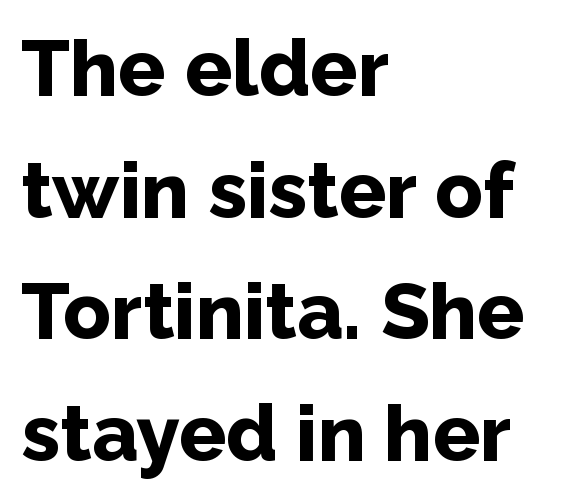
Q: Is the text bold? A: Yes.
Q: Is the text italic (slanted)? A: No, it is upright.
Q: Is the typeface a serif or a sans-serif typeface? A: Sans-serif.
Q: Is the text underlined? A: No.
Q: How is the paragraph aligned? A: Left-aligned.
Q: Is the spacing between letters normal or unusually wide? A: Normal.
Q: Is the spacing between lines tight, normal or loose? A: Normal.
Q: Width (condensed, normal, or wide)? A: Normal.
Q: Stroke contrast? A: Low.
Q: x-height? A: Medium.
Q: Monospaced? A: No.
